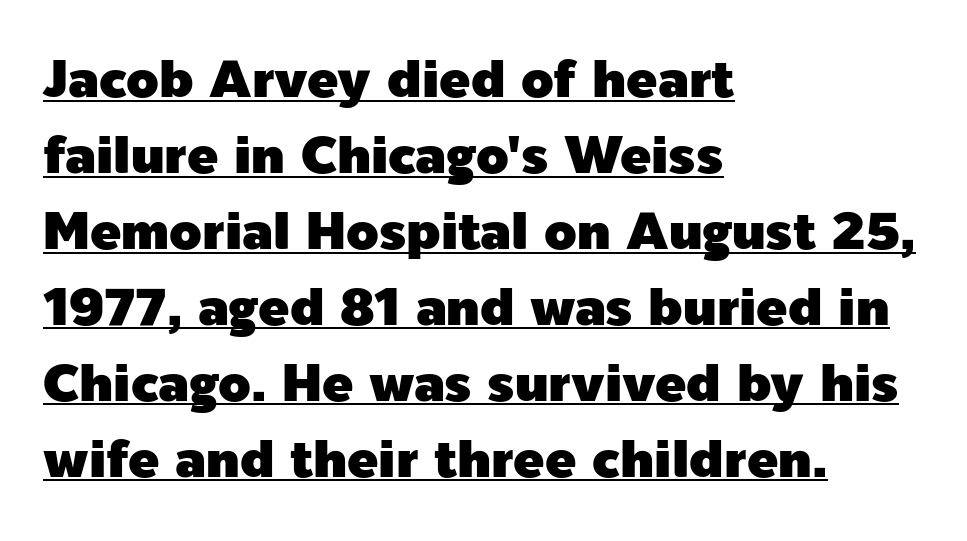
You can see a thin bar hugging the bottom of the glyphs. The typeface chosen for these lines omits serifs. The face used here is rendered with its standard letterfit. Character widths vary here, with narrow letters taking less room than wide ones. Teacher's note: observe the even left margin — that is flush-left alignment.
